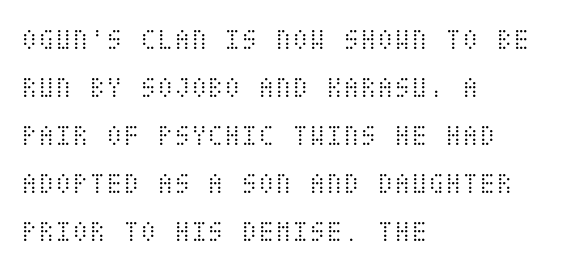
The image shows 31 px light, condensed type, upright; set left-aligned, normal line spacing (1.55x), normal letter spacing, not underlined; medium stroke contrast and a large x-height.
